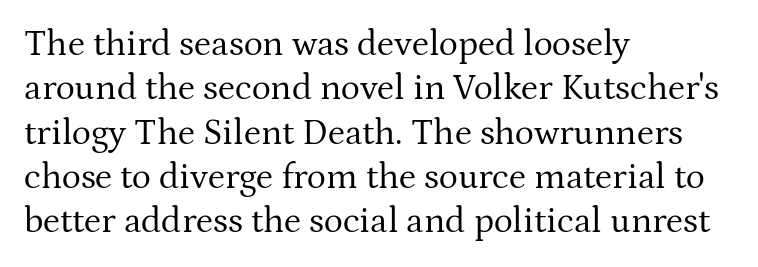
{"serif": "yes", "italic": "no", "bold": "no", "weight": "regular", "width": "normal", "stroke_contrast": "medium", "x_height": "medium", "monospaced": "no", "underline": "no", "align": "left", "line_spacing_ratio": 1.23, "letter_spacing": "normal", "letter_spacing_em": 0.0, "glyph_px": 36}
